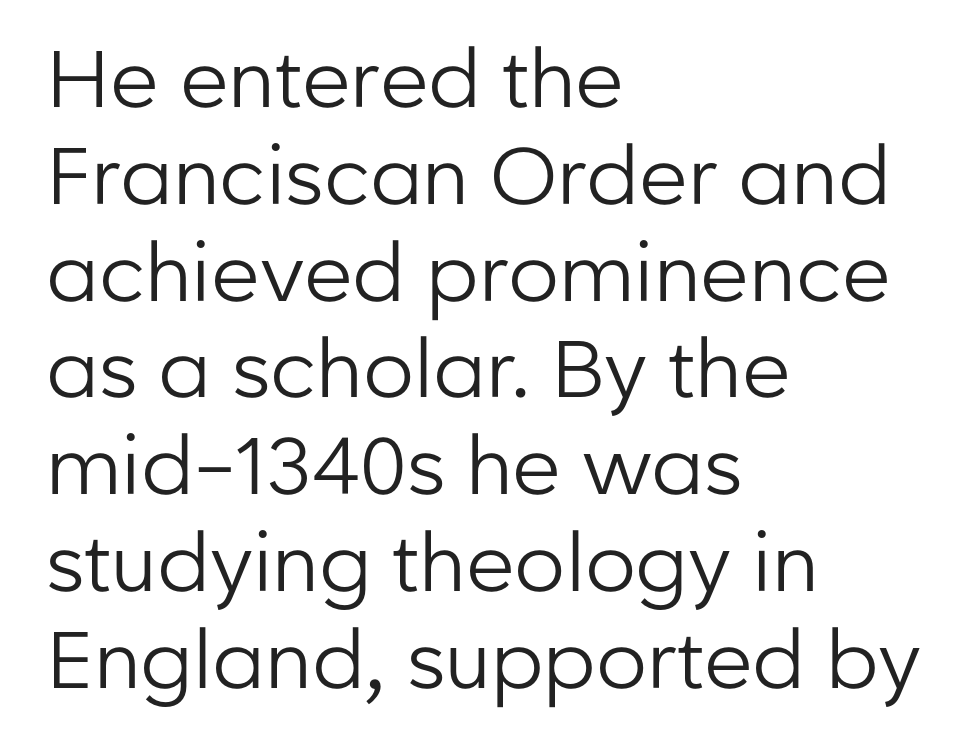
The image shows 80 px regular-weight sans-serif type, upright; set left-aligned, line spacing 1.21x, normal letter spacing, not underlined; low stroke contrast and a medium x-height.
